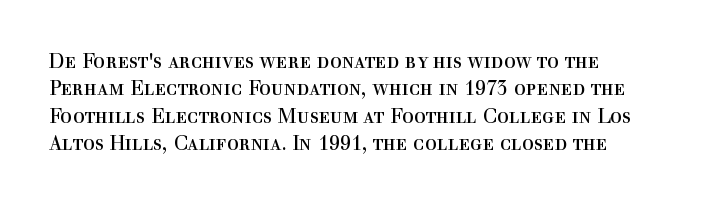
Caption: standard tracking, unaltered. Alignment: flush left. Line spacing here is normal. Weight: not bold — regular or lighter.
